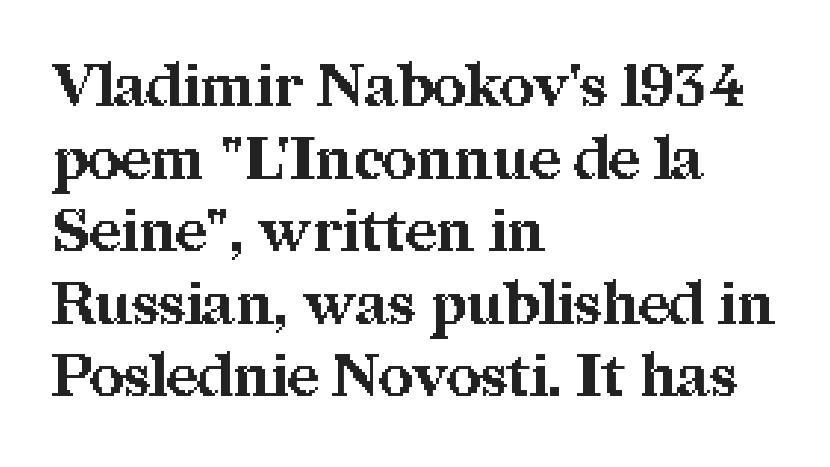
Notice how the stems are strictly vertical — no italics here. The ragged edge is on the right, which tells us the setting is flush left. Chunky letters — that's bold for sure. The letters sit at their default tracking, neither squeezed nor spread.
